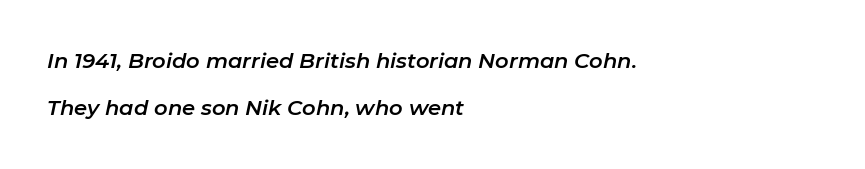
{"italic": "yes", "lean": "right", "slant_degrees": 11, "underline": "no", "align": "left", "line_spacing": "loose", "line_spacing_ratio": 2.24, "letter_spacing": "normal", "letter_spacing_em": 0.0, "glyph_px": 21}
